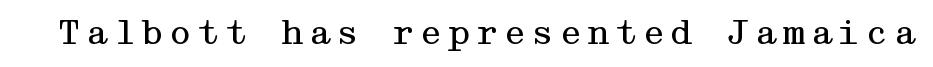
The type family on display is of the serif kind. Nothing heavy about these letters — not bold at all. When letters stand straight like this, we call the style roman or upright. Check under the words: just untouched page.
